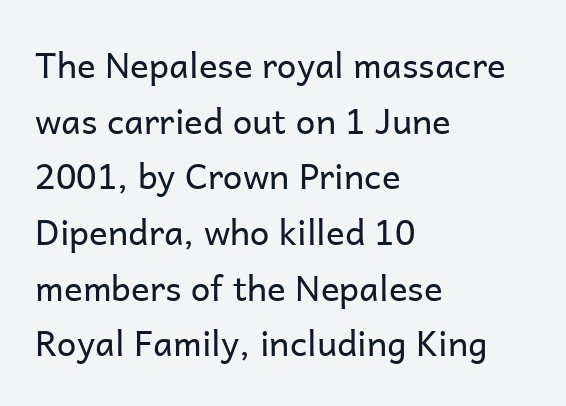
One-word summary of the alignment: left. Check under the words: just untouched page. The face used here is proportionally spaced, like ordinary book or web type. Stems here are at most as thick as an everyday book face.
